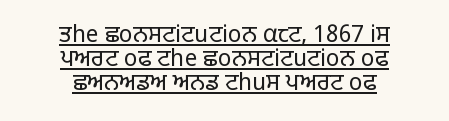
Q: Is the text bold? A: No.
Q: Is the text italic (slanted)? A: No, it is upright.
Q: Is the text underlined? A: Yes.
Q: How is the paragraph aligned? A: Centered.
Q: Is the spacing between letters normal or unusually wide? A: Normal.
Q: Is the spacing between lines tight, normal or loose? A: Tight.
